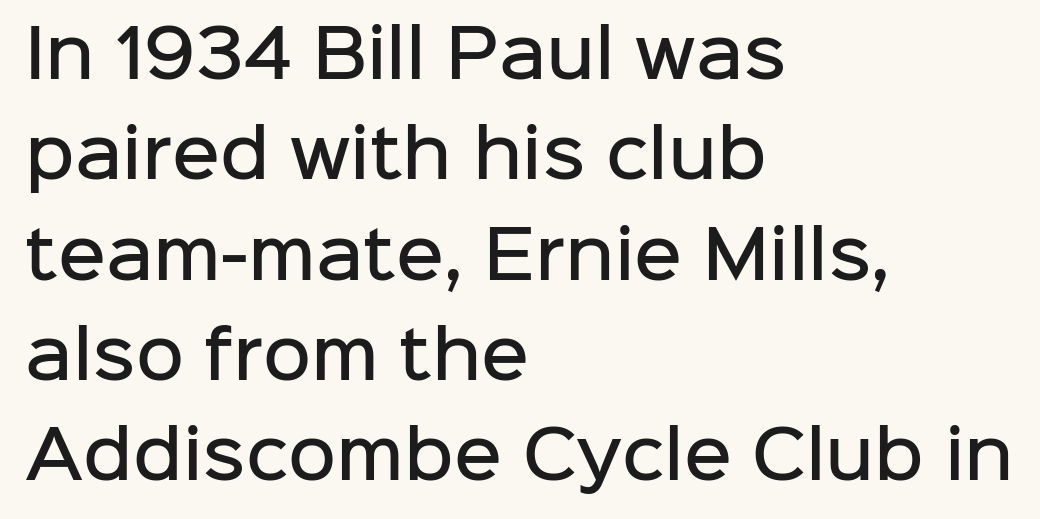
Q: Is the text bold? A: Semi-bold.
Q: Is the text italic (slanted)? A: No, it is upright.
Q: Is the typeface a serif or a sans-serif typeface? A: Sans-serif.
Q: Is the text underlined? A: No.
Q: How is the paragraph aligned? A: Left-aligned.
Q: Is the spacing between letters normal or unusually wide? A: Normal.
Q: Is the spacing between lines tight, normal or loose? A: Normal.
Q: Width (condensed, normal, or wide)? A: Normal.
Q: Stroke contrast? A: Low.
Q: x-height? A: Medium.
Q: Monospaced? A: No.
